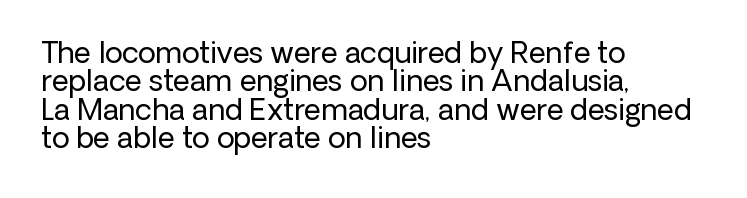
Spacing between characters is what you'd get straight out of the box. Words float on clear page, feet unadorned. Bold? No — there's no thickening of the strokes. The leading is snug, giving the passage a crowded texture.
